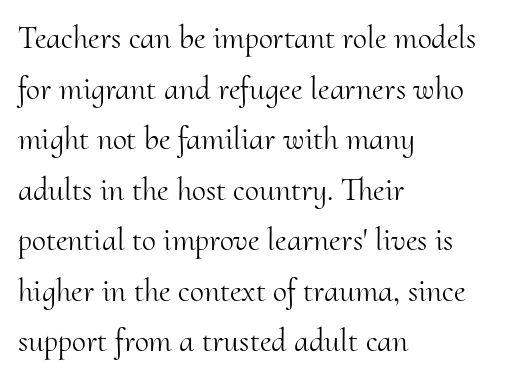
The image shows 32 px light serif type, upright; set left-aligned, normal line spacing (1.58x), normal letter spacing, not underlined; medium stroke contrast and a small x-height.
